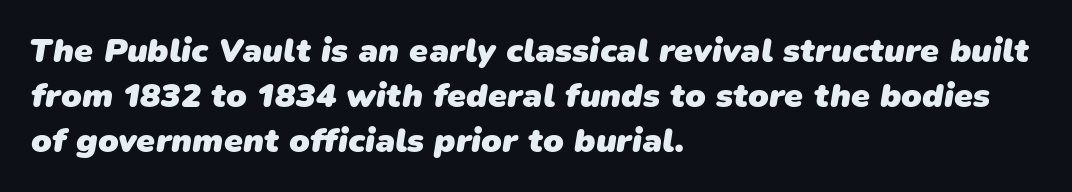
Q: Is the text bold? A: Yes.
Q: Is the typeface a serif or a sans-serif typeface? A: Sans-serif.
Q: Is the text underlined? A: No.
Q: How is the paragraph aligned? A: Left-aligned.
Q: Is the spacing between letters normal or unusually wide? A: Normal.
Q: Is the spacing between lines tight, normal or loose? A: Normal.
Q: Width (condensed, normal, or wide)? A: Normal.
Q: Stroke contrast? A: Low.
Q: x-height? A: Medium.
Q: Monospaced? A: No.
